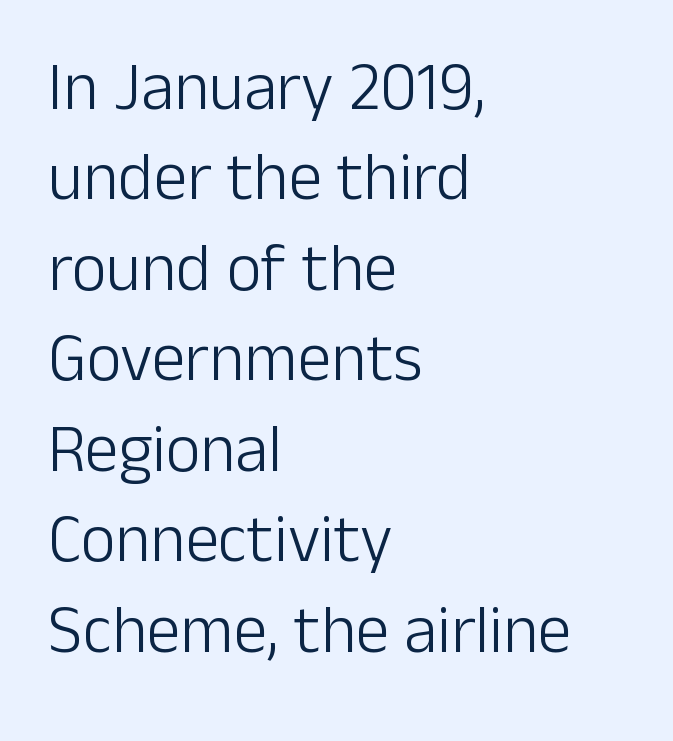
The weight would be labelled regular, book, light, or lighter still. Nobody touched the tracking dial on this one. Posture: straight, roman, zero tilt. Horizontal bands of white between lines are of average thickness. Decoration check: the copy has no underline.
